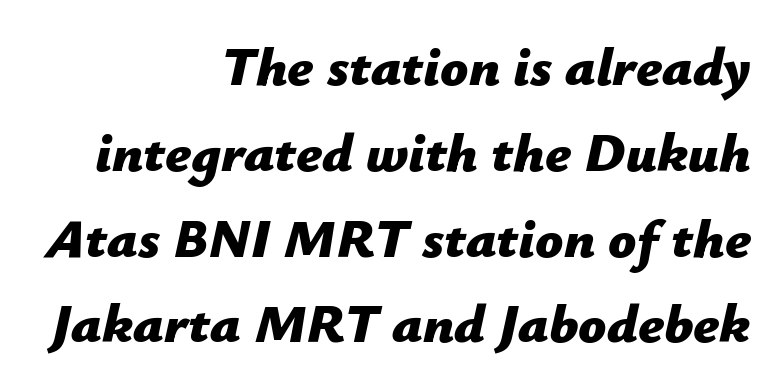
The image shows 55 px bold type, italic (leaning right); set right-aligned, normal line spacing (1.56x), normal letter spacing, not underlined; low stroke contrast and a medium x-height.
